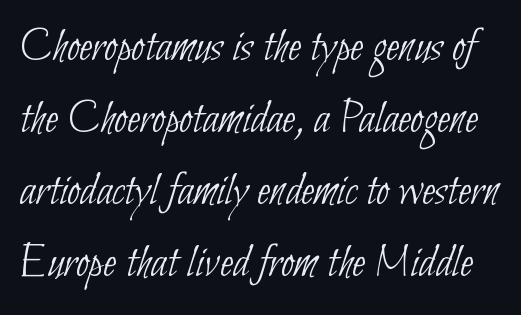
A clean baseline with only descenders dipping below it. Is the letter spacing exaggerated? No — it looks like the ordinary default. Classification — sans serif. Each new line begins a customary step beneath the previous one.
